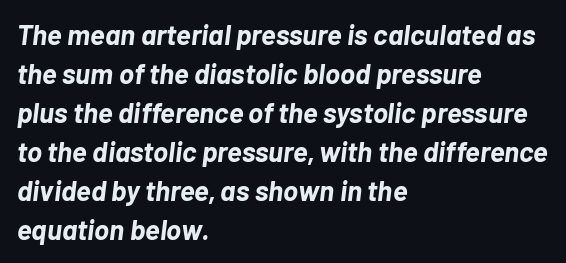
{"italic": "yes", "lean": "right", "slant_degrees": 7, "bold": "yes", "weight": "bold", "width": "normal", "stroke_contrast": "low", "x_height": "medium", "monospaced": "no", "underline": "no", "align": "left", "line_spacing": "normal", "line_spacing_ratio": 1.39, "letter_spacing": "normal", "letter_spacing_em": 0.0, "glyph_px": 28}
